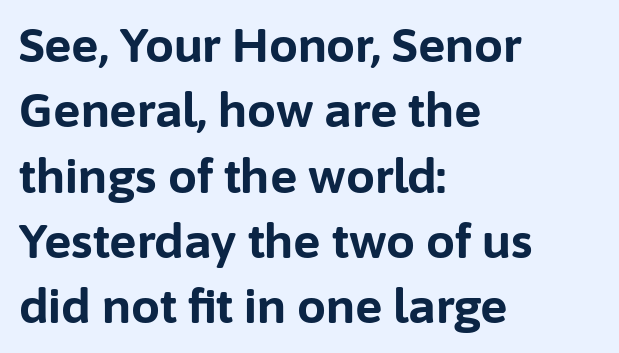
Weight: bold. Is there much room between lines? A standard amount, neither cramped nor airy. Nope, not italic — everything's standing straight. The rendering shows plain stroke endings on the letterforms — a sans-serif design.
